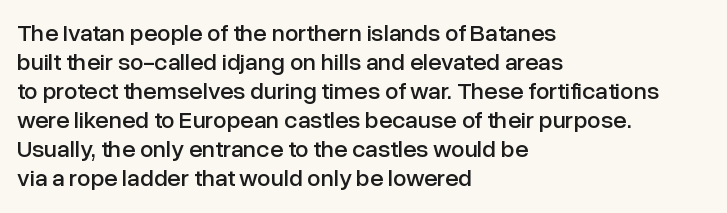
The image shows 24 px text type, upright; set left-aligned, line spacing 1.21x, normal letter spacing, not underlined.
